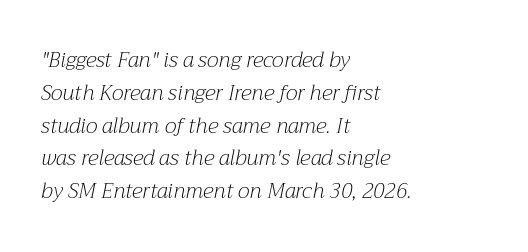
The image shows 21 px text type, italic (leaning right); set left-aligned, normal line spacing (1.56x), normal letter spacing, not underlined.
